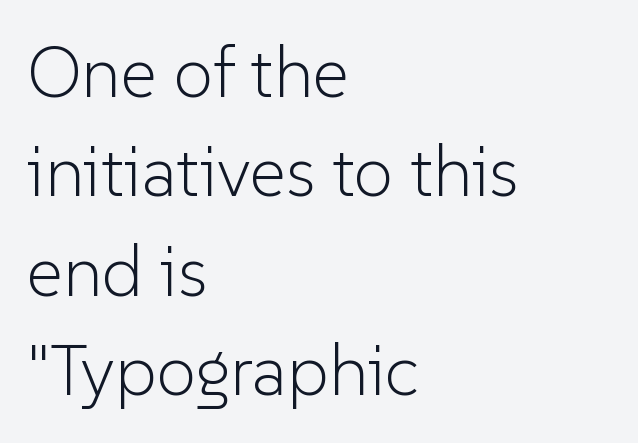
Q: Is the text bold? A: No.
Q: Is the text italic (slanted)? A: No, it is upright.
Q: Is the typeface a serif or a sans-serif typeface? A: Sans-serif.
Q: Is the text underlined? A: No.
Q: How is the paragraph aligned? A: Left-aligned.
Q: Is the spacing between letters normal or unusually wide? A: Normal.
Q: Is the spacing between lines tight, normal or loose? A: Normal.
Q: Width (condensed, normal, or wide)? A: Normal.
Q: Stroke contrast? A: Low.
Q: x-height? A: Medium.
Q: Monospaced? A: No.
